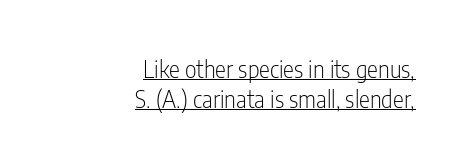
{"italic": "no", "bold": "no", "underline": "yes", "align": "right", "line_spacing": "normal", "line_spacing_ratio": 1.3, "letter_spacing": "normal", "letter_spacing_em": 0.0, "glyph_px": 23}
